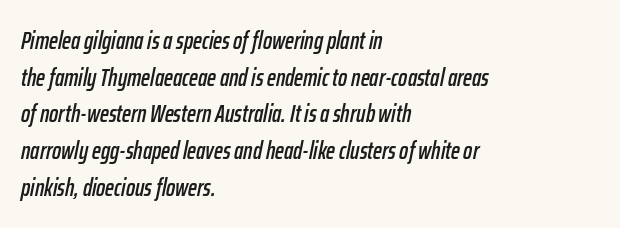
Students, observe: this is what conventionally led text looks like. The zone under the glyphs is completely vacant. The letters sit at their default tracking, neither squeezed nor spread. Looking at the ascenders, they clearly lean. Reading down the block, your eye returns to a fixed left position each line.
